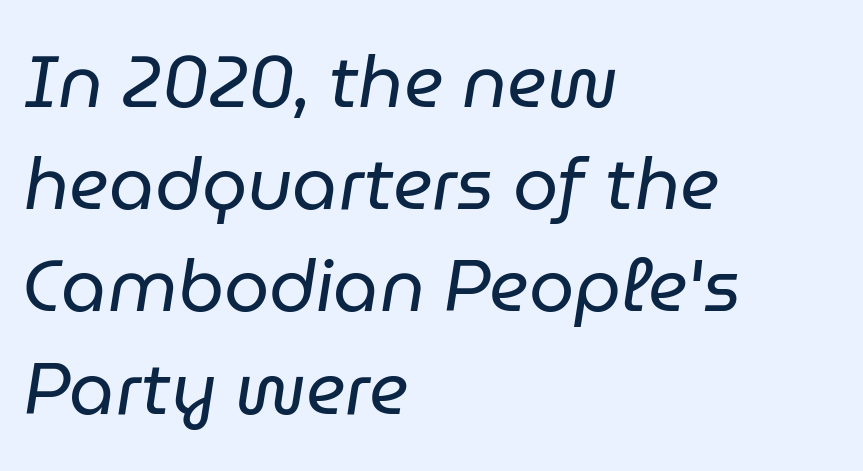
{"italic": "yes", "lean": "right", "slant_degrees": 9, "bold": "no", "weight": "regular", "width": "normal", "stroke_contrast": "low", "x_height": "medium", "monospaced": "no", "underline": "no", "align": "left", "line_spacing": "normal", "line_spacing_ratio": 1.42, "letter_spacing": "normal", "letter_spacing_em": 0.0, "glyph_px": 72}
